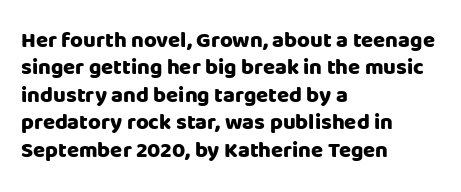
Q: Is the text bold? A: Yes.
Q: Is the text italic (slanted)? A: No, it is upright.
Q: Is the text underlined? A: No.
Q: How is the paragraph aligned? A: Left-aligned.
Q: Is the spacing between letters normal or unusually wide? A: Normal.
Q: Is the spacing between lines tight, normal or loose? A: Normal.
